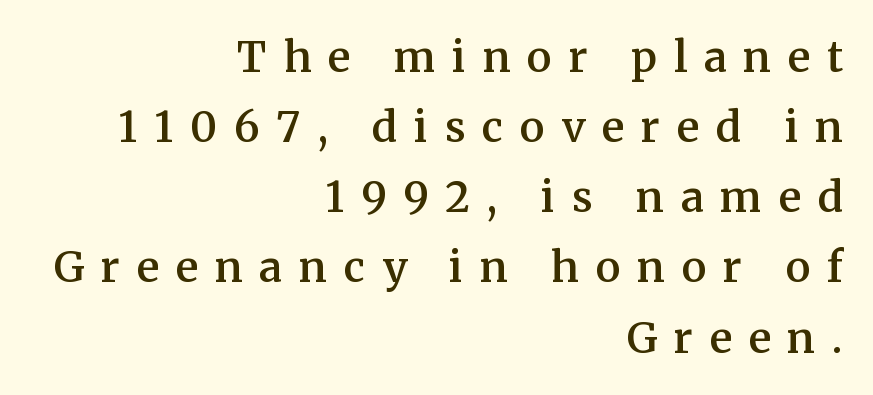
{"serif": "yes", "italic": "no", "bold": "semi", "weight": "semibold", "width": "normal", "stroke_contrast": "medium", "x_height": "medium", "monospaced": "no", "underline": "no", "align": "right", "line_spacing": "normal", "line_spacing_ratio": 1.67, "letter_spacing": "wide", "letter_spacing_em": 0.4, "glyph_px": 42}
